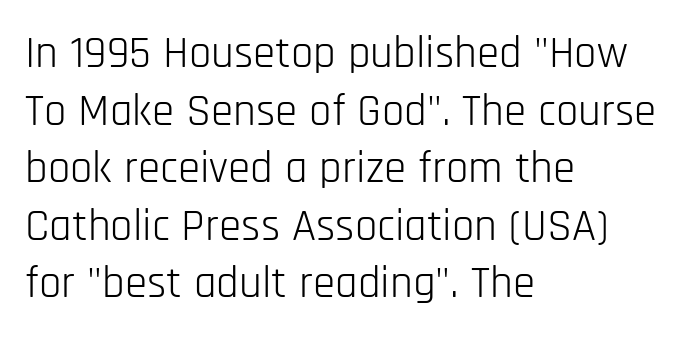
In terms of letterform style, serifs are entirely absent. The foot of each line stays bare and open. A typesetter would call this proportional, since set widths differ per character. Compared with typical body copy, the letter spacing here is the same.
